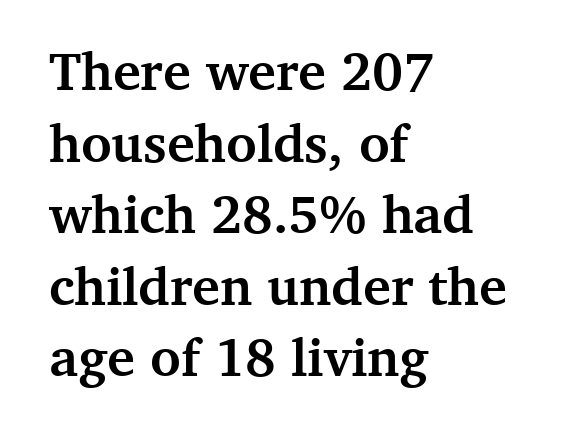
The passage shown is typed in a proportional face where columns would drift. Just letters on the line, the space beneath them empty. What kind of face is this? One with serifs. Students, note that the glyphs here touch the page at normal intervals. This is the regular roman posture of the typeface. Caption: bold face, heavy strokes.
